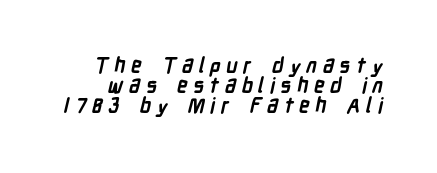
Q: Is the text bold? A: Yes.
Q: Is the text underlined? A: No.
Q: Is the spacing between letters normal or unusually wide? A: Unusually wide.
Q: Is the spacing between lines tight, normal or loose? A: Tight.
